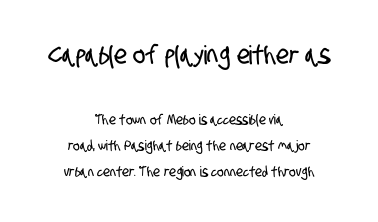
{"underline": "no", "align": "center", "line_spacing_ratio": 1.88, "letter_spacing": "normal", "letter_spacing_em": 0.0, "larger_block": "first", "size_ratio": 1.86, "glyph_px": 26}
